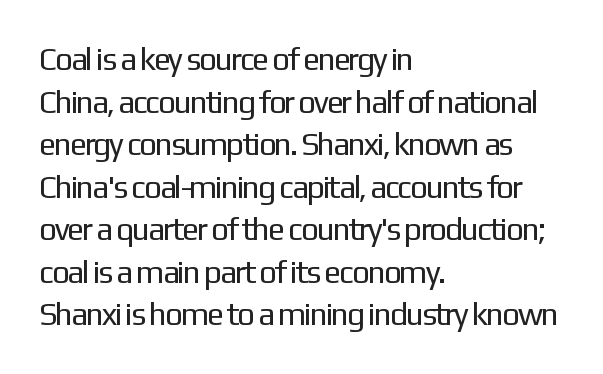
Looks like regular typesetting: each glyph gets only the width it needs. The font family rendered here belongs to the sans-serif group. Each stroke keeps to a modest, everyday thickness or less. Decoration check: the copy has no underline.
